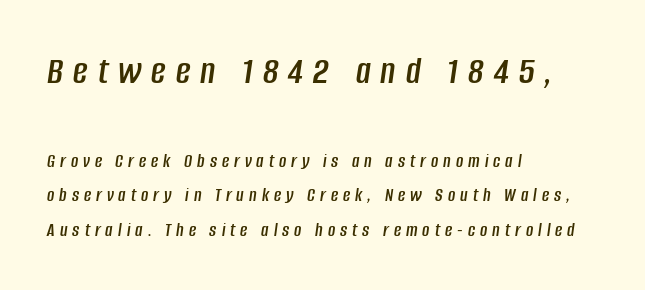
Q: Is the text italic (slanted)? A: Yes, it leans right by about 8 degrees.
Q: Is the text underlined? A: No.
Q: How is the paragraph aligned? A: Left-aligned.
Q: Is the spacing between letters normal or unusually wide? A: Unusually wide.
Q: Which block of text is set in a larger size, the first (top) or the second (bottom)? A: The first (top) one.
Q: Width (condensed, normal, or wide)? A: Condensed.
Q: Stroke contrast? A: Low.
Q: x-height? A: Large.
Q: Monospaced? A: No.
